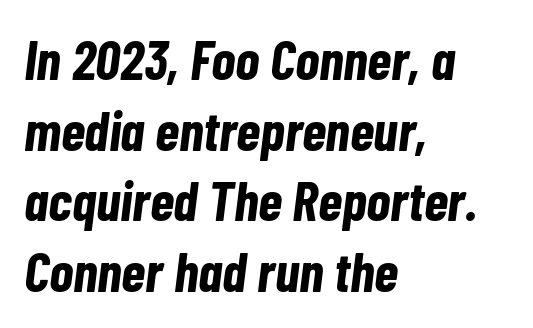
The image shows 56 px bold, condensed type, italic (leaning right); set left-aligned, normal line spacing (1.26x), normal letter spacing, not underlined; low stroke contrast and a medium x-height.
